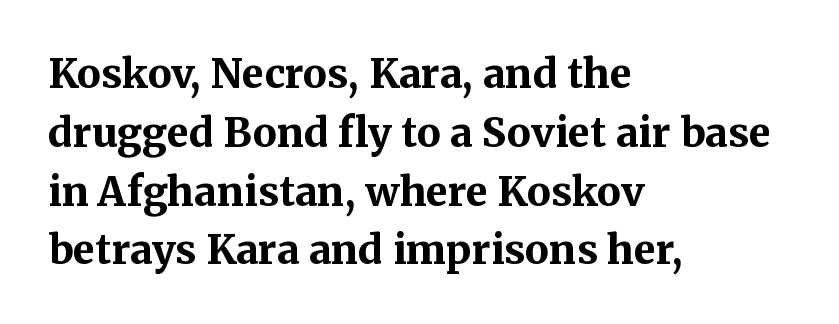
Q: Is the text bold? A: Yes.
Q: Is the text italic (slanted)? A: No, it is upright.
Q: Is the typeface a serif or a sans-serif typeface? A: Serif.
Q: Is the text underlined? A: No.
Q: How is the paragraph aligned? A: Left-aligned.
Q: Is the spacing between letters normal or unusually wide? A: Normal.
Q: Is the spacing between lines tight, normal or loose? A: Normal.
Q: Width (condensed, normal, or wide)? A: Normal.
Q: Stroke contrast? A: Medium.
Q: x-height? A: Medium.
Q: Monospaced? A: No.
